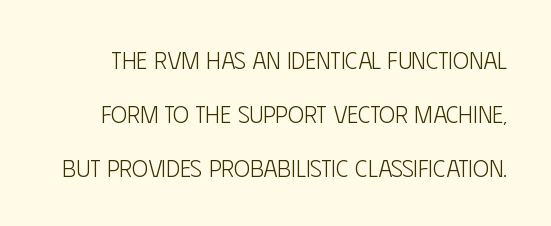
Q: Is the text bold? A: No.
Q: Is the text italic (slanted)? A: No, it is upright.
Q: Is the text underlined? A: No.
Q: Is the spacing between letters normal or unusually wide? A: Normal.
Q: Is the spacing between lines tight, normal or loose? A: Loose.
